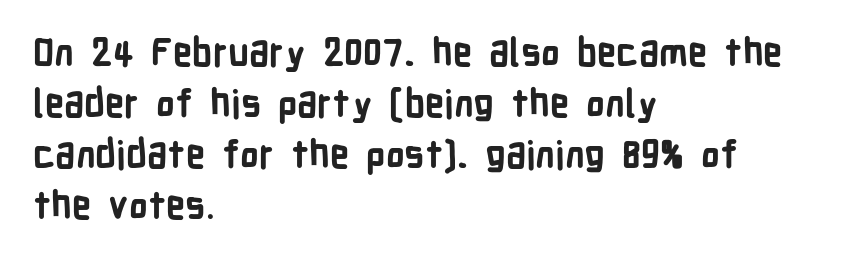
{"serif": "no", "italic": "no", "bold": "yes", "weight": "bold", "width": "condensed", "stroke_contrast": "low", "x_height": "medium", "monospaced": "no", "underline": "no", "align": "left", "line_spacing": "normal", "line_spacing_ratio": 1.34, "letter_spacing": "normal", "letter_spacing_em": 0.0, "glyph_px": 38}
